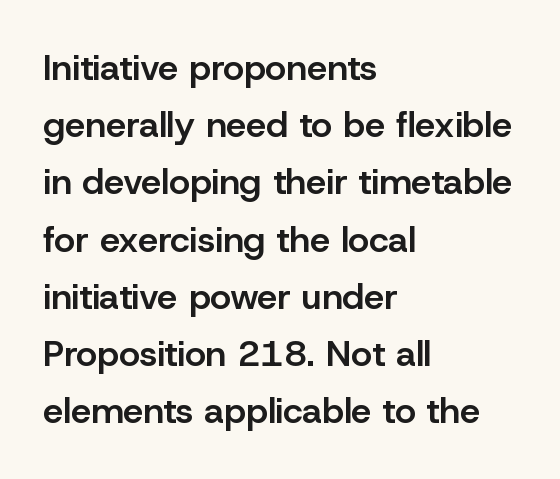
The image shows 36 px semibold sans-serif type, upright; set left-aligned, normal line spacing (1.59x), normal letter spacing, not underlined; low stroke contrast and a medium x-height.
